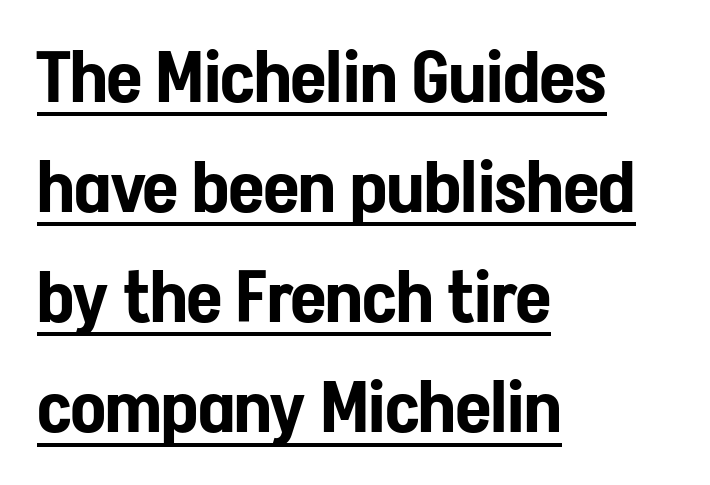
Q: Is the text italic (slanted)? A: No, it is upright.
Q: Is the typeface a serif or a sans-serif typeface? A: Sans-serif.
Q: Is the text underlined? A: Yes.
Q: How is the paragraph aligned? A: Left-aligned.
Q: Is the spacing between letters normal or unusually wide? A: Normal.
Q: Is the spacing between lines tight, normal or loose? A: Normal.
Q: Width (condensed, normal, or wide)? A: Condensed.
Q: Stroke contrast? A: Low.
Q: x-height? A: Medium.
Q: Monospaced? A: No.
